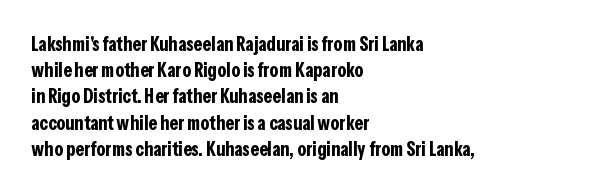
Q: Is the text bold? A: Yes.
Q: Is the text italic (slanted)? A: No, it is upright.
Q: Is the text underlined? A: No.
Q: How is the paragraph aligned? A: Left-aligned.
Q: Is the spacing between letters normal or unusually wide? A: Normal.
Q: Is the spacing between lines tight, normal or loose? A: Normal.
